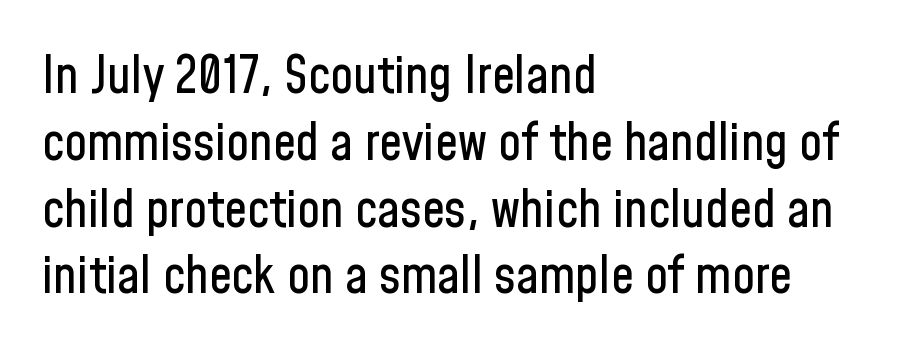
{"serif": "no", "italic": "no", "width": "condensed", "stroke_contrast": "low", "x_height": "medium", "monospaced": "no", "underline": "no", "align": "left", "line_spacing": "normal", "line_spacing_ratio": 1.31, "letter_spacing": "normal", "letter_spacing_em": 0.0, "glyph_px": 51}
